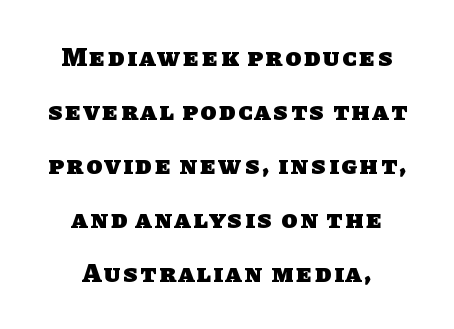
A bare baseline throughout the passage. How would I describe the line gaps? Wide and relaxed. Typesetter's note: full bold, strokes at maximum text heaviness. Horizontal alignment here is central, giving a formal, balanced look.
